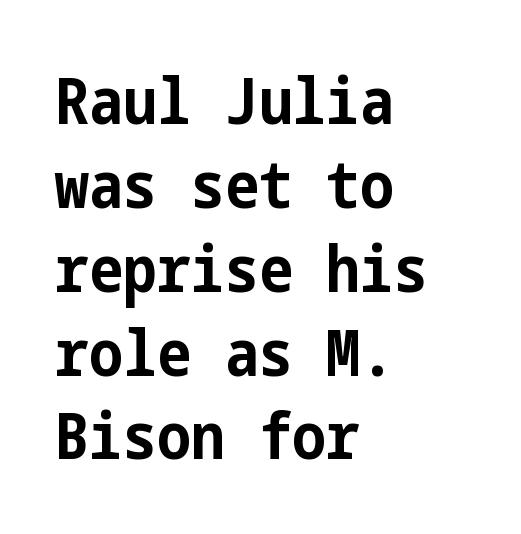
Q: Is the text bold? A: Yes.
Q: Is the text italic (slanted)? A: No, it is upright.
Q: Is the typeface a serif or a sans-serif typeface? A: Sans-serif.
Q: Is the text underlined? A: No.
Q: How is the paragraph aligned? A: Left-aligned.
Q: Is the spacing between letters normal or unusually wide? A: Normal.
Q: Is the spacing between lines tight, normal or loose? A: Normal.
Q: Width (condensed, normal, or wide)? A: Condensed.
Q: Stroke contrast? A: Low.
Q: x-height? A: Medium.
